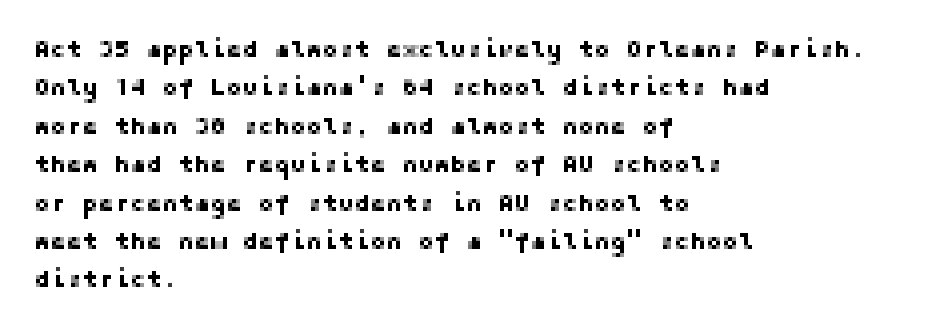
{"italic": "no", "underline": "no", "align": "left", "line_spacing": "normal", "line_spacing_ratio": 1.6, "letter_spacing": "normal", "letter_spacing_em": 0.0, "glyph_px": 24}
